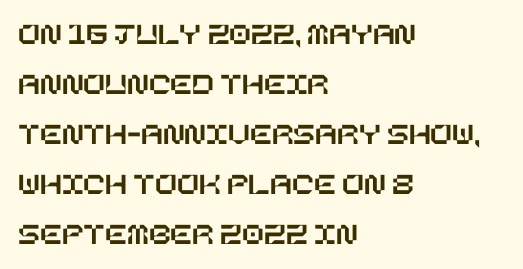
The image shows 32 px text type, upright; set left-aligned, normal line spacing (1.56x), normal letter spacing, not underlined; low stroke contrast and a large x-height.
